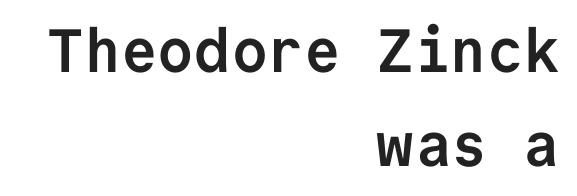
{"serif": "no", "italic": "no", "bold": "yes", "weight": "semibold", "width": "normal", "stroke_contrast": "low", "x_height": "medium", "monospaced": "yes", "underline": "no", "align": "right", "line_spacing": "normal", "line_spacing_ratio": 1.54, "letter_spacing": "normal", "letter_spacing_em": 0.0, "glyph_px": 61}
